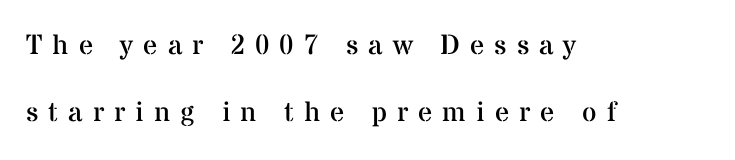
Tall strokes in this sample are plumb rather than angled. Quick note: interline space is abundant. A serif font was chosen for this passage. The weight would be labelled regular, book, light, or lighter still. Glyph-to-glyph distance is far greater than everyday printed text.
